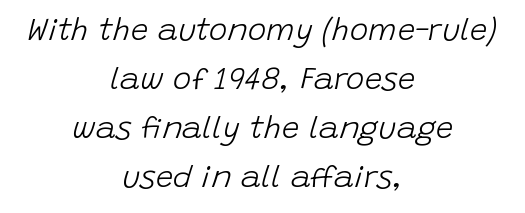
{"italic": "yes", "lean": "right", "slant_degrees": 15, "bold": "no", "weight": "light", "width": "normal", "stroke_contrast": "low", "x_height": "large", "monospaced": "no", "underline": "no", "align": "center", "line_spacing": "normal", "line_spacing_ratio": 1.58, "letter_spacing": "normal", "letter_spacing_em": 0.0, "glyph_px": 31}
